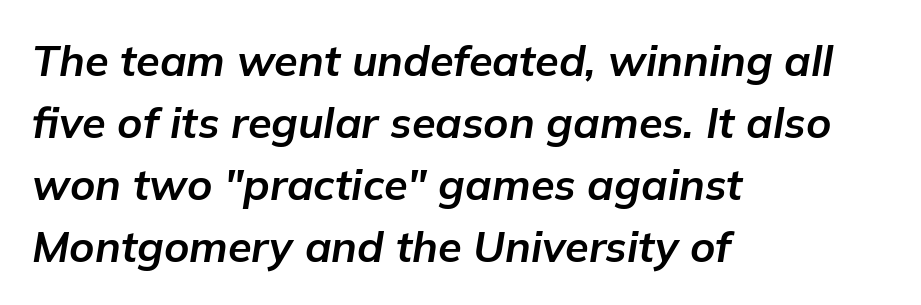
{"italic": "yes", "lean": "right", "slant_degrees": 9, "bold": "yes", "weight": "bold", "width": "normal", "stroke_contrast": "low", "x_height": "medium", "monospaced": "no", "underline": "no", "align": "left", "line_spacing": "normal", "line_spacing_ratio": 1.44, "letter_spacing": "normal", "letter_spacing_em": 0.0, "glyph_px": 43}
